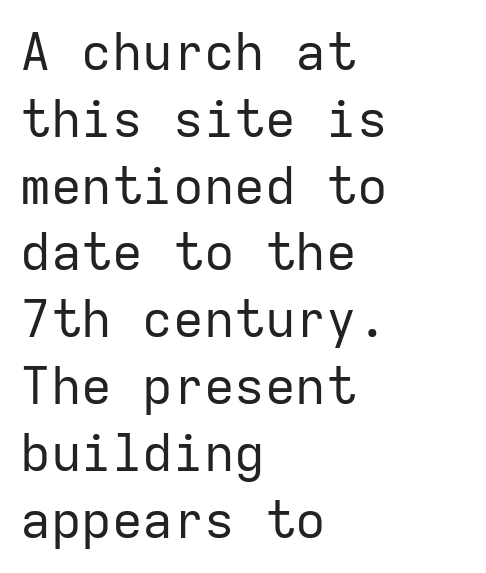
The image shows 51 px regular-weight sans-serif type, upright, monospaced; set left-aligned, normal line spacing (1.31x), normal letter spacing, not underlined; low stroke contrast and a medium x-height.
